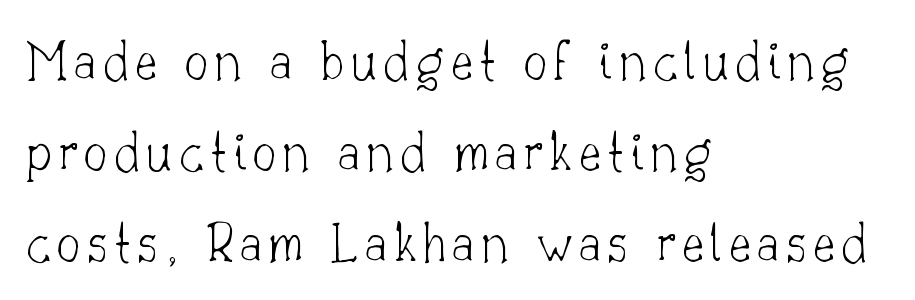
The image shows 59 px thin serif type, upright; set left-aligned, normal line spacing (1.54x), not underlined; low stroke contrast and a small x-height.
